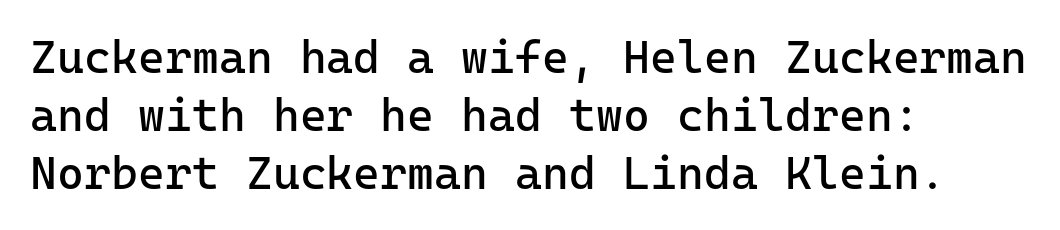
Q: Is the text bold? A: No.
Q: Is the text italic (slanted)? A: No, it is upright.
Q: Is the typeface a serif or a sans-serif typeface? A: Sans-serif.
Q: Is the text underlined? A: No.
Q: How is the paragraph aligned? A: Left-aligned.
Q: Is the spacing between letters normal or unusually wide? A: Normal.
Q: Is the spacing between lines tight, normal or loose? A: Normal.
Q: Width (condensed, normal, or wide)? A: Normal.
Q: Stroke contrast? A: Low.
Q: x-height? A: Medium.
Q: Monospaced? A: Yes.
